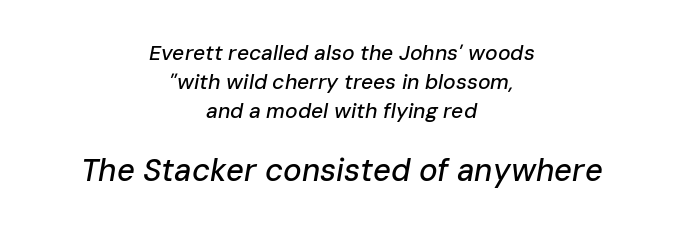
The rag falls on both sides of this text block equally. Anything drawn beneath the words? Only blank space. Normally led — the rows are evenly, conventionally spaced. Students, note that the glyphs here touch the page at normal intervals.
